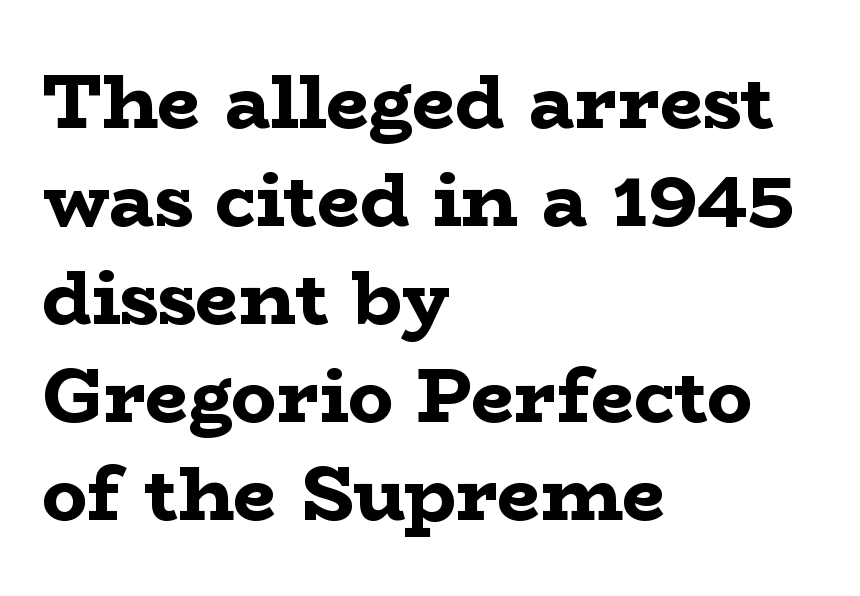
Horizontal bands of white between lines are of average thickness. Its strokes are broad and dark, the hallmark of bold type. These lines keep a tight, regular rhythm from letter to letter. Left-aligned paragraph, ragged on the right. It's the straight-up-and-down kind of type. The passage shown is typed in a proportional face where columns would drift.
